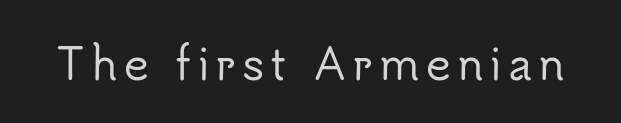
The image shows 43 px sans-serif type, upright; set not underlined; low stroke contrast and a small x-height.
